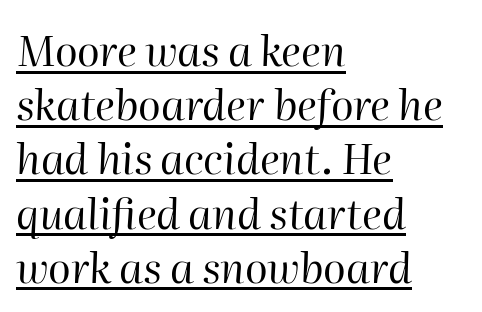
{"italic": "yes", "lean": "right", "slant_degrees": 2, "bold": "no", "weight": "regular", "width": "normal", "stroke_contrast": "high", "x_height": "medium", "monospaced": "no", "underline": "yes", "align": "left", "line_spacing": "normal", "line_spacing_ratio": 1.29, "letter_spacing": "normal", "letter_spacing_em": 0.0, "glyph_px": 42}
